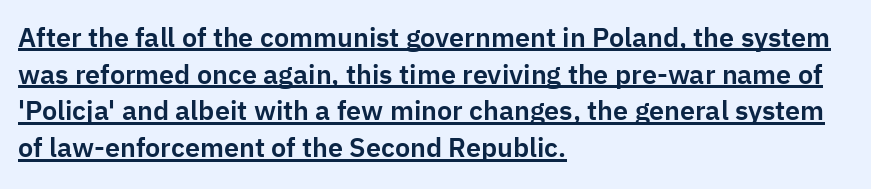
The image shows 27 px text type, upright; set left-aligned, normal line spacing (1.36x), normal letter spacing, underlined.
